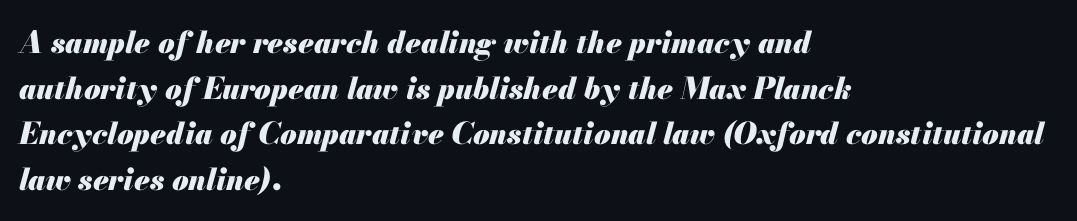
Q: Is the text bold? A: Yes.
Q: Is the text italic (slanted)? A: Yes, it leans right by about 13 degrees.
Q: Is the text underlined? A: No.
Q: How is the paragraph aligned? A: Left-aligned.
Q: Is the spacing between letters normal or unusually wide? A: Normal.
Q: Is the spacing between lines tight, normal or loose? A: Normal.
Q: Width (condensed, normal, or wide)? A: Normal.
Q: Stroke contrast? A: Medium.
Q: x-height? A: Small.
Q: Monospaced? A: No.
